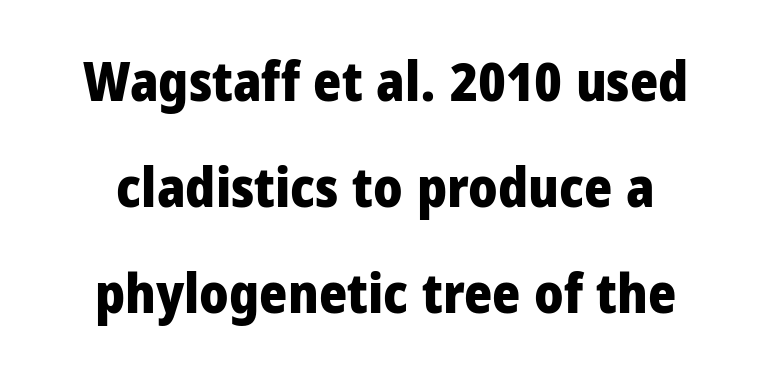
{"serif": "no", "italic": "no", "bold": "yes", "weight": "heavy", "width": "condensed", "stroke_contrast": "low", "x_height": "large", "monospaced": "no", "underline": "no", "line_spacing": "loose", "line_spacing_ratio": 1.96, "letter_spacing": "normal", "letter_spacing_em": 0.0, "glyph_px": 54}
